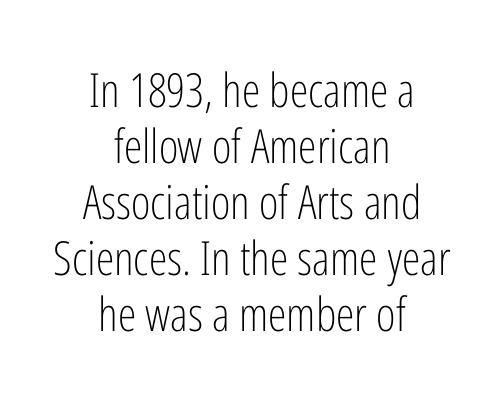
Q: Is the text bold? A: No.
Q: Is the text italic (slanted)? A: No, it is upright.
Q: Is the typeface a serif or a sans-serif typeface? A: Sans-serif.
Q: Is the text underlined? A: No.
Q: How is the paragraph aligned? A: Centered.
Q: Is the spacing between letters normal or unusually wide? A: Normal.
Q: Width (condensed, normal, or wide)? A: Condensed.
Q: Stroke contrast? A: Low.
Q: x-height? A: Medium.
Q: Monospaced? A: No.
